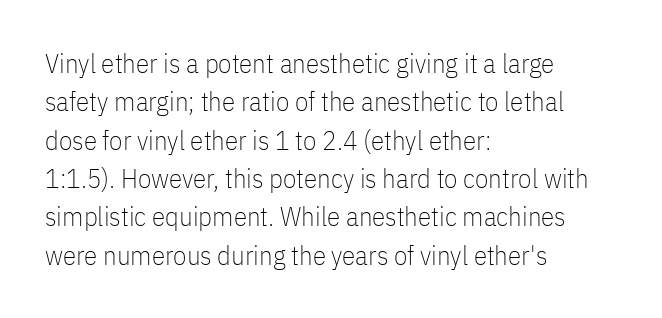
{"italic": "no", "bold": "no", "underline": "no", "align": "left", "line_spacing": "normal", "line_spacing_ratio": 1.42, "letter_spacing": "normal", "letter_spacing_em": 0.0, "glyph_px": 27}
